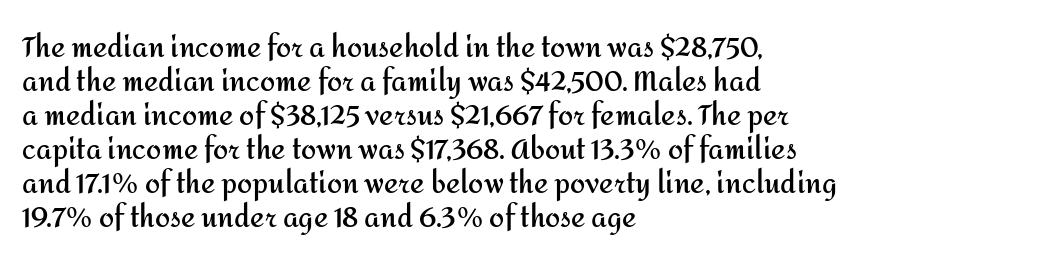
Does the weight exceed regular? Yes, all the way to bold. Short note: letters normally spaced. The space beneath each line is pristine and unruled. The typesetter chose a ragged-right arrangement here. Posture: vertical. The passage shown stacks its lines at a standard gap.
